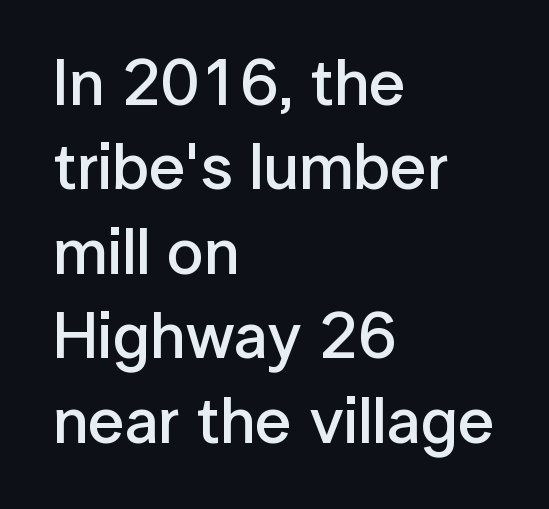
{"serif": "no", "italic": "no", "bold": "semi", "weight": "semibold", "width": "normal", "stroke_contrast": "low", "x_height": "medium", "monospaced": "no", "underline": "no", "align": "left", "line_spacing": "normal", "line_spacing_ratio": 1.3, "letter_spacing": "normal", "letter_spacing_em": 0.0, "glyph_px": 65}
